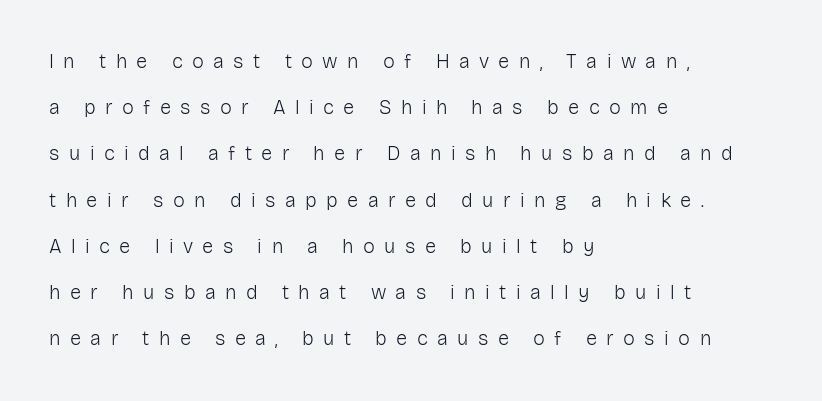
Every row of glyphs begins at an identical x-position on the left. Italic? Not at all — the glyphs are vertical. The block of text is sparse from top to bottom, with ample space between rows. Tracking value appears strongly positive — letters spread wide. This reads as an unemphasized weight, regular at the heaviest.
